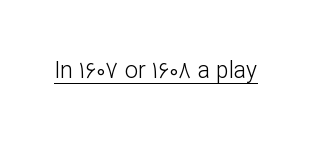
Q: Is the text bold? A: No.
Q: Is the text italic (slanted)? A: No, it is upright.
Q: Is the text underlined? A: Yes.
Q: Is the spacing between letters normal or unusually wide? A: Normal.
